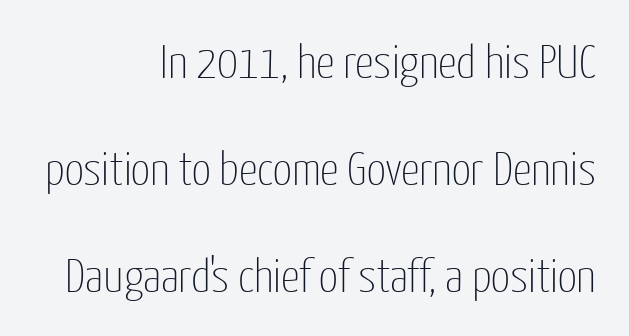
The passage shown is typeset with a sans-serif family. This is roman type, the default non-slanted kind. The gap between lines stays unmarked. Interline gaps are noticeably wide in this sample.
